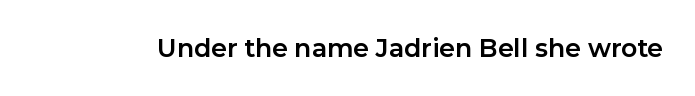
The image shows 25 px bold type, upright; set normal letter spacing, not underlined.
